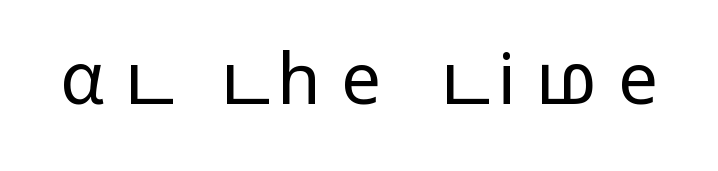
{"serif": "no", "italic": "no", "bold": "no", "weight": "regular", "width": "wide", "stroke_contrast": "low", "x_height": "medium", "monospaced": "no", "underline": "no", "letter_spacing": "wide", "letter_spacing_em": 0.29, "glyph_px": 71}
